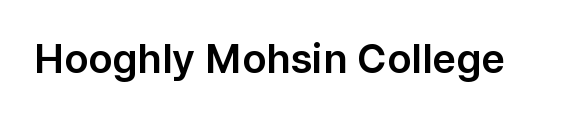
The image shows 40 px sans-serif type, upright; set normal letter spacing, not underlined; low stroke contrast and a medium x-height.
